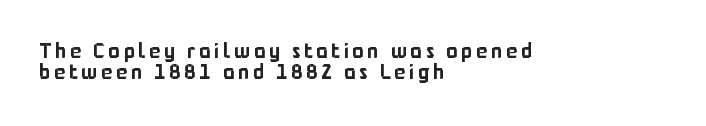
The image shows 21 px text type, upright; set left-aligned, tight line spacing (1.01x), not underlined.
